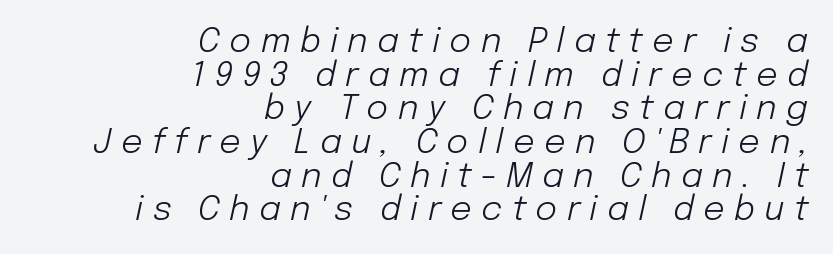
The image shows 34 px light type, italic (leaning right); set right-aligned, tight line spacing (0.99x), unusually wide letter spacing (+0.27 em), not underlined; low stroke contrast and a medium x-height.
